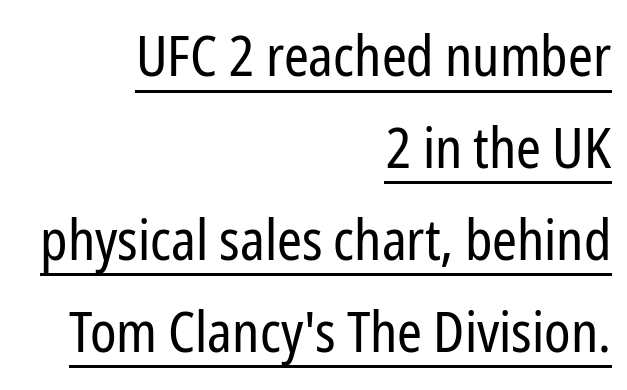
{"serif": "no", "italic": "no", "bold": "no", "weight": "regular", "width": "condensed", "stroke_contrast": "low", "x_height": "medium", "monospaced": "no", "underline": "yes", "align": "right", "line_spacing": "normal", "line_spacing_ratio": 1.64, "letter_spacing": "normal", "letter_spacing_em": 0.0, "glyph_px": 56}
